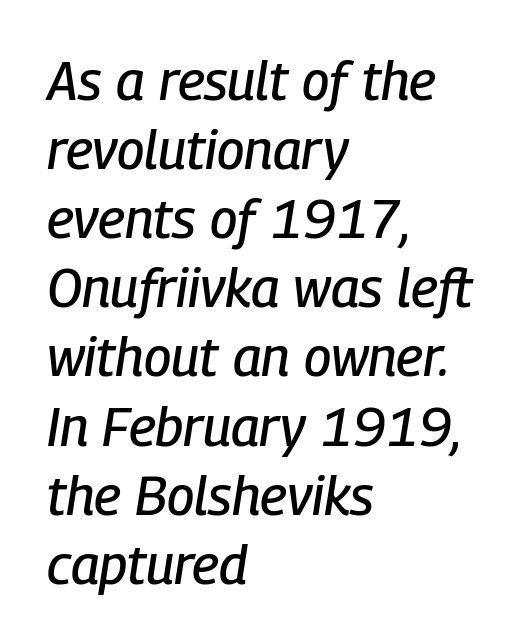
The typography opts for an oblique posture over an upright one. This rendering features lettering with no underline. A normal amount of white space separates one row of letters from the next. Caption: standard tracking, unaltered. Is this a fixed-width face? No — the glyphs have proportional, varying widths.
